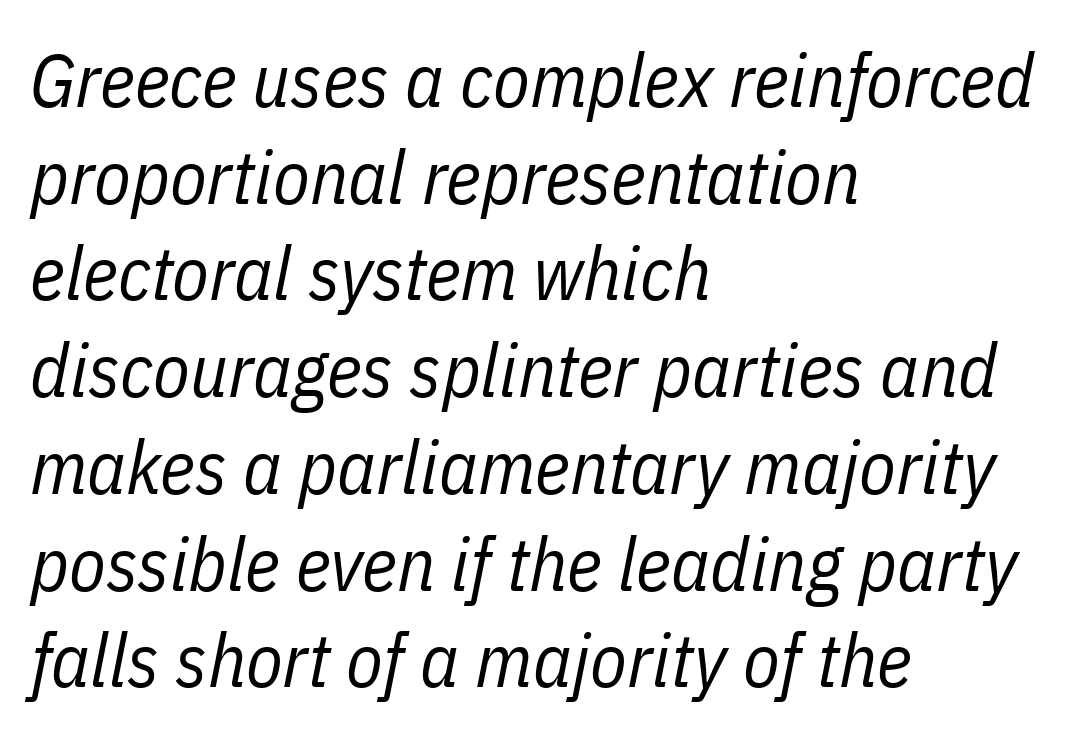
{"italic": "yes", "lean": "right", "slant_degrees": 11, "bold": "no", "weight": "regular", "width": "condensed", "stroke_contrast": "low", "x_height": "medium", "monospaced": "no", "underline": "no", "align": "left", "line_spacing": "normal", "line_spacing_ratio": 1.29, "letter_spacing": "normal", "letter_spacing_em": 0.0, "glyph_px": 75}
